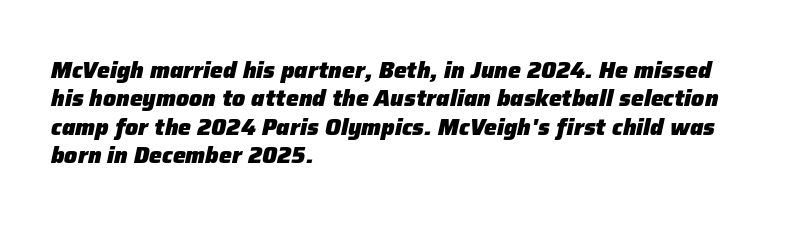
{"italic": "yes", "lean": "right", "slant_degrees": 12, "bold": "yes", "underline": "no", "align": "left", "line_spacing_ratio": 1.23, "letter_spacing": "normal", "letter_spacing_em": 0.0, "glyph_px": 23}
